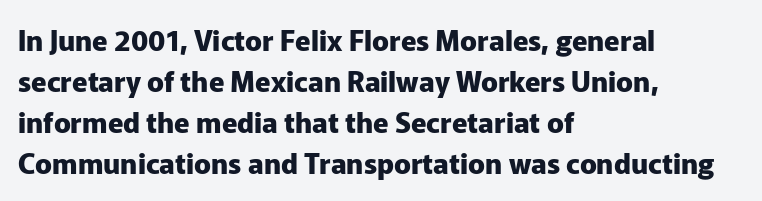
Q: Is the text bold? A: Yes.
Q: Is the text italic (slanted)? A: No, it is upright.
Q: Is the typeface a serif or a sans-serif typeface? A: Sans-serif.
Q: Is the text underlined? A: No.
Q: How is the paragraph aligned? A: Left-aligned.
Q: Is the spacing between letters normal or unusually wide? A: Normal.
Q: Is the spacing between lines tight, normal or loose? A: Normal.
Q: Width (condensed, normal, or wide)? A: Normal.
Q: Stroke contrast? A: Low.
Q: x-height? A: Medium.
Q: Monospaced? A: No.
